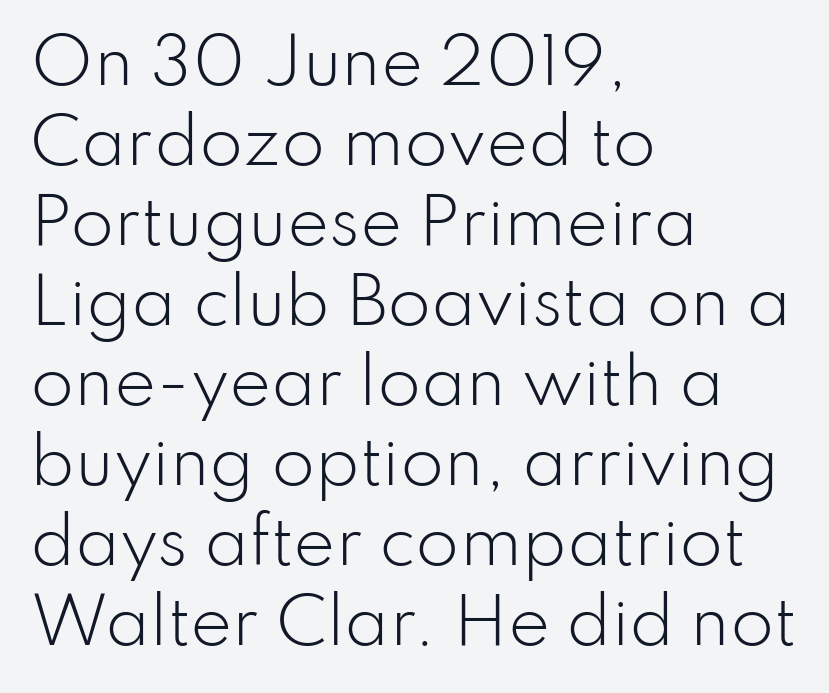
{"serif": "no", "italic": "no", "bold": "no", "weight": "light", "width": "normal", "stroke_contrast": "low", "x_height": "small", "monospaced": "no", "underline": "no", "align": "left", "line_spacing": "normal", "line_spacing_ratio": 1.27, "letter_spacing": "normal", "letter_spacing_em": 0.0, "glyph_px": 63}
